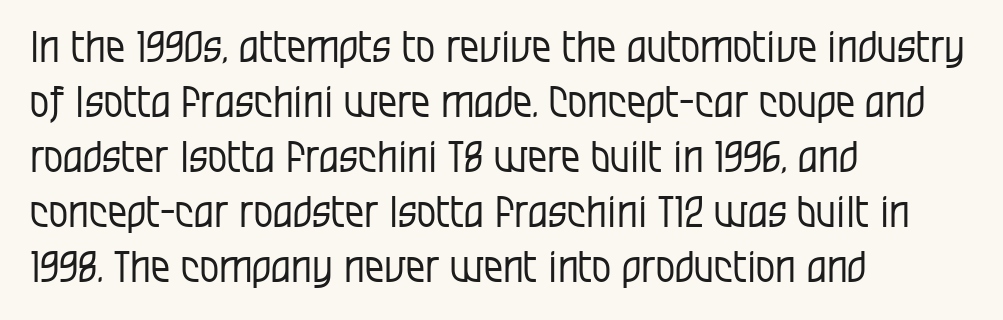
Do the letters lean? They stand straight. Quick note: interline space is typical. This sample uses a sans-serif face. These lines are rendered in a variable-pitch font. Nothing unusual about the tracking: characters are spaced as the font intends. The strokes are not fattened; the text isn't bold.
